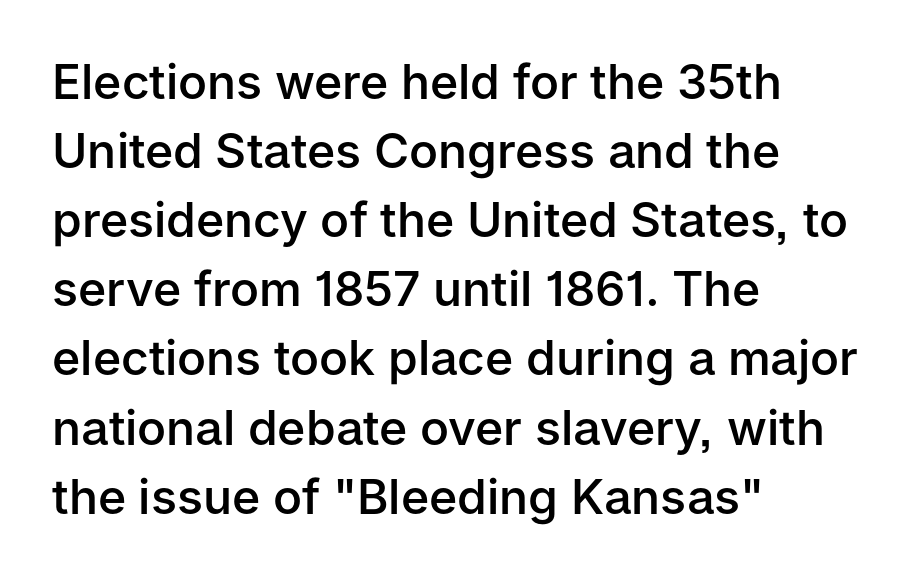
The image shows 48 px semibold sans-serif type, upright; set left-aligned, normal line spacing (1.44x), normal letter spacing, not underlined; low stroke contrast and a medium x-height.
